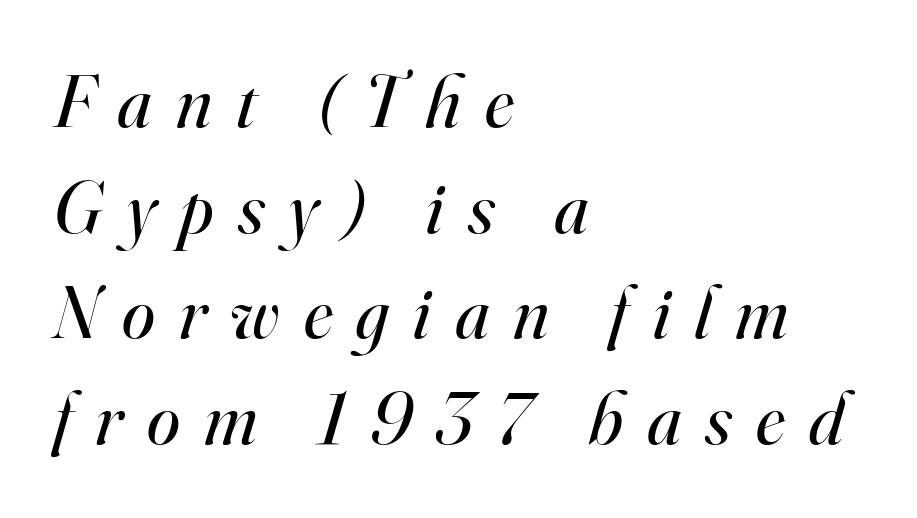
Small tapered or slab feet sit at the stroke ends, so this counts as serif. Each stroke keeps to a modest, everyday thickness or less. One-word summary of the alignment: left. Letters rest on an invisible, unmarked baseline. Do the characters align in a grid? No, the font is proportional. Vertical spacing — default.
